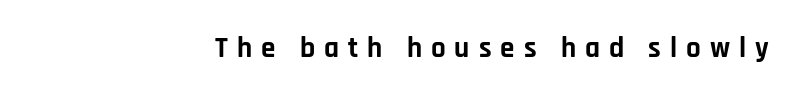
Q: Is the text bold? A: Yes.
Q: Is the text italic (slanted)? A: No, it is upright.
Q: Is the typeface a serif or a sans-serif typeface? A: Sans-serif.
Q: Is the text underlined? A: No.
Q: How is the paragraph aligned? A: Right-aligned.
Q: Is the spacing between letters normal or unusually wide? A: Unusually wide.
Q: Width (condensed, normal, or wide)? A: Normal.
Q: Stroke contrast? A: Low.
Q: x-height? A: Large.
Q: Monospaced? A: No.
